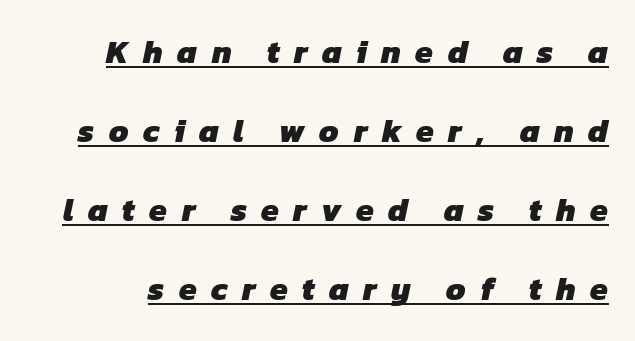
The image shows 32 px heavy sans-serif type; set loose line spacing (2.47x), unusually wide letter spacing (+0.45 em), underlined; low stroke contrast and a medium x-height.
